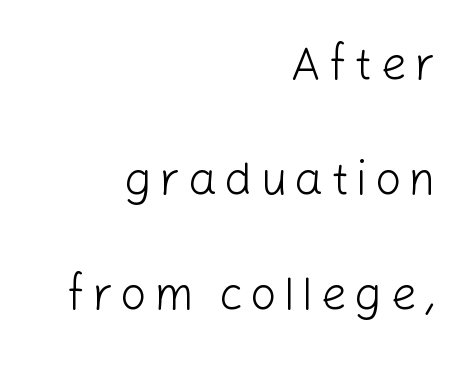
Q: Is the text bold? A: No.
Q: Is the text italic (slanted)? A: No, it is upright.
Q: Is the typeface a serif or a sans-serif typeface? A: Sans-serif.
Q: Is the text underlined? A: No.
Q: How is the paragraph aligned? A: Right-aligned.
Q: Is the spacing between lines tight, normal or loose? A: Loose.
Q: Width (condensed, normal, or wide)? A: Normal.
Q: Stroke contrast? A: Low.
Q: x-height? A: Medium.
Q: Monospaced? A: No.
